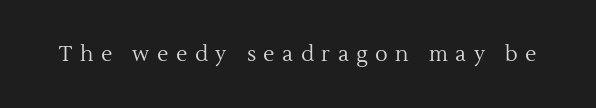
The image shows 21 px text type, upright; set unusually wide letter spacing (+0.36 em), not underlined.
